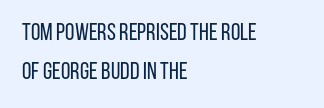
Decoration check: the copy has no underline. There is no visible air inserted between adjacent glyphs. A light-to-regular cut is what we see here. This is the regular roman posture of the typeface. This block has exactly the height ordinary leading produces.
